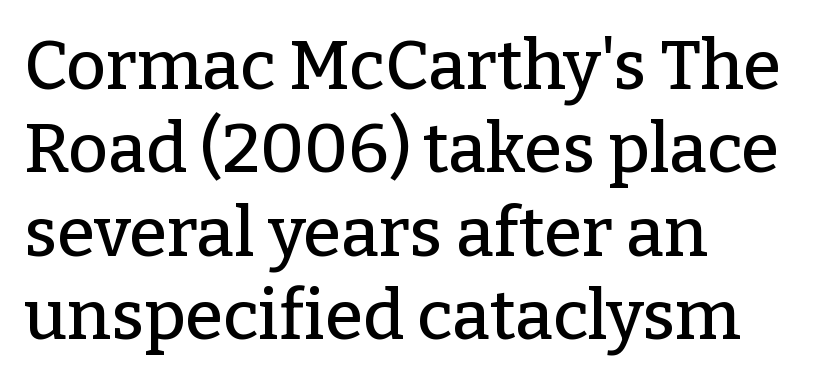
The image shows 69 px serif type, upright; set left-aligned, line spacing 1.21x, normal letter spacing, not underlined; low stroke contrast and a medium x-height.
